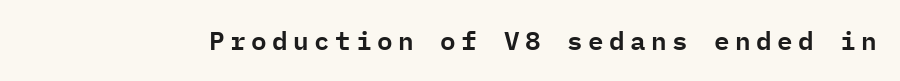
Q: Is the text italic (slanted)? A: No, it is upright.
Q: Is the text underlined? A: No.
Q: Is the spacing between letters normal or unusually wide? A: Unusually wide.
